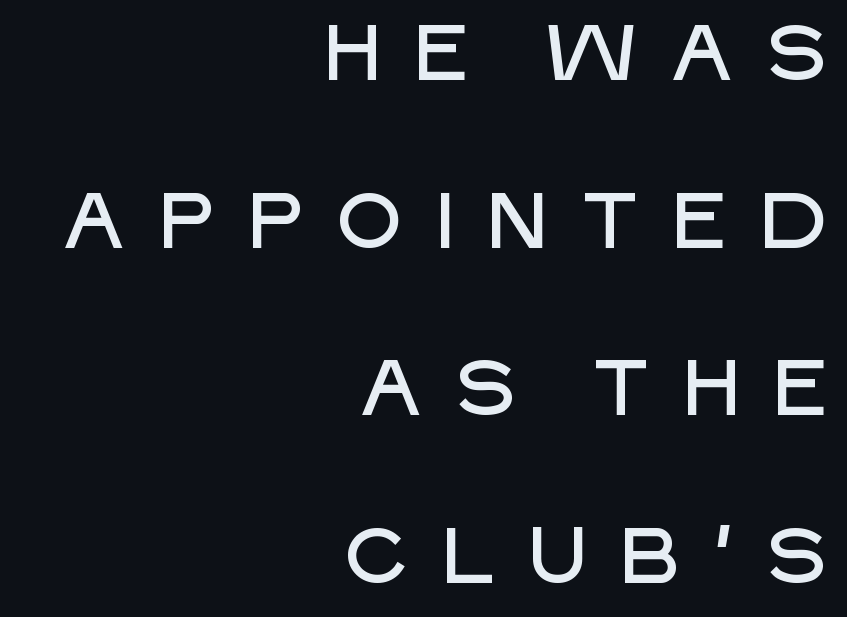
{"serif": "no", "italic": "no", "width": "normal", "stroke_contrast": "low", "x_height": "large", "monospaced": "no", "underline": "no", "align": "right", "line_spacing": "loose", "line_spacing_ratio": 2.15, "letter_spacing": "wide", "letter_spacing_em": 0.35, "glyph_px": 78}
